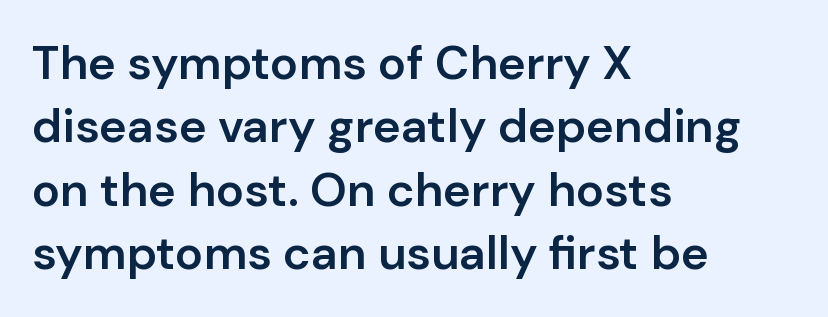
{"serif": "no", "italic": "no", "bold": "semi", "weight": "semibold", "width": "normal", "stroke_contrast": "low", "x_height": "medium", "monospaced": "no", "underline": "no", "align": "left", "line_spacing": "normal", "line_spacing_ratio": 1.35, "letter_spacing": "normal", "letter_spacing_em": 0.0, "glyph_px": 47}
